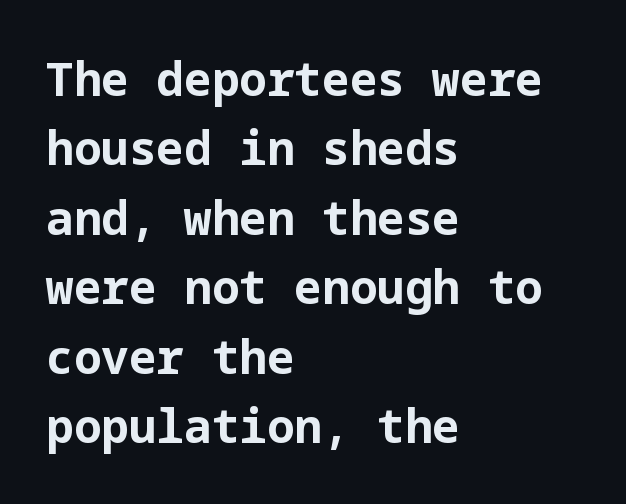
Observe the ordinary spacing: letters are neighbours, not strangers. Short and long lines alike share a common starting point at left. The passage shown is not underscored anywhere. Posture: vertical. Observe the absence of serifs on each vertical stroke in this sample. Leading: standard.
